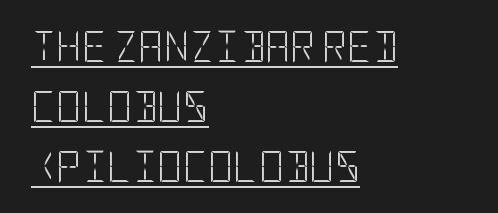
The image shows 31 px light, condensed sans-serif type, upright; set left-aligned, loose line spacing (1.93x), normal letter spacing, underlined; low stroke contrast and a large x-height.
